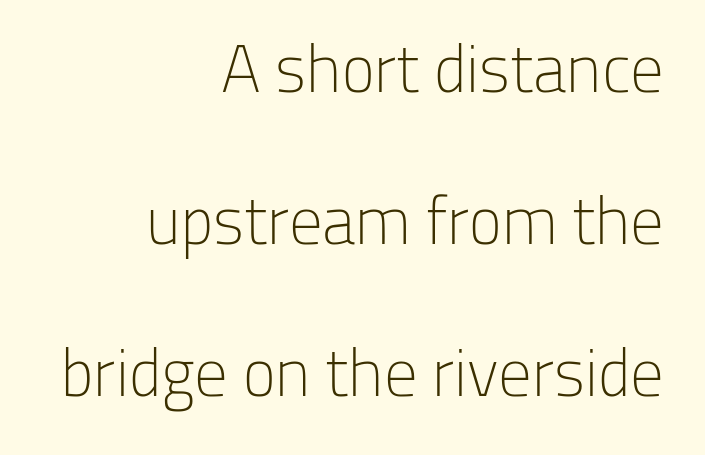
A typesetter would call this leading open, well beyond the default. The strip under each line holds only bare page. A roman cut, with each character standing at attention. Examine the stroke ends and you'll find no serifs. Letter spacing: default. Visually the block forms a straight wall on the right and a jagged coastline on the left.
